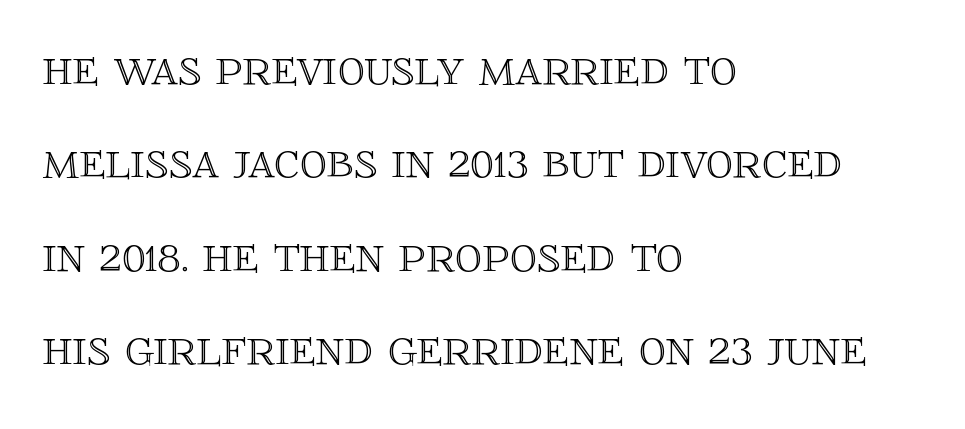
Q: Is the text italic (slanted)? A: No, it is upright.
Q: Is the text underlined? A: No.
Q: How is the paragraph aligned? A: Left-aligned.
Q: Is the spacing between letters normal or unusually wide? A: Normal.
Q: Width (condensed, normal, or wide)? A: Normal.
Q: x-height? A: Large.
Q: Monospaced? A: No.
